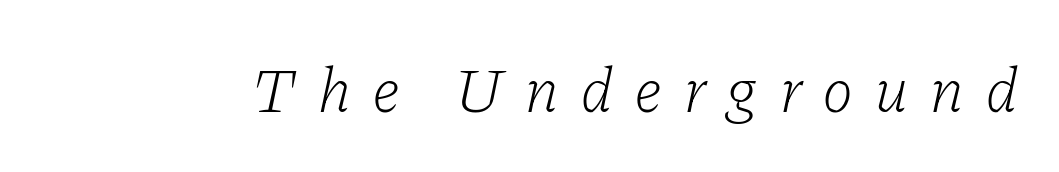
{"serif": "yes", "italic": "yes", "lean": "right", "slant_degrees": 11, "bold": "no", "weight": "light", "width": "normal", "stroke_contrast": "low", "x_height": "medium", "monospaced": "no", "underline": "no", "letter_spacing": "wide", "letter_spacing_em": 0.32, "glyph_px": 64}
